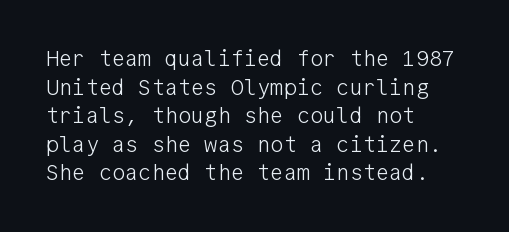
{"italic": "no", "bold": "no", "underline": "no", "align": "left", "line_spacing": "normal", "line_spacing_ratio": 1.3, "letter_spacing": "normal", "letter_spacing_em": 0.0, "glyph_px": 22}
